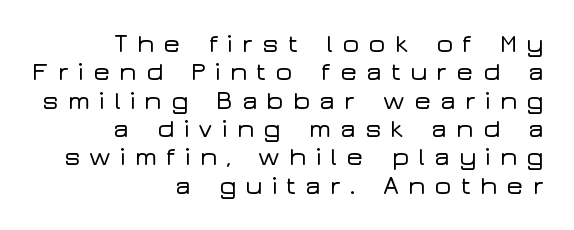
Q: Is the text italic (slanted)? A: No, it is upright.
Q: Is the text underlined? A: No.
Q: How is the paragraph aligned? A: Right-aligned.
Q: Is the spacing between letters normal or unusually wide? A: Unusually wide.
Q: Is the spacing between lines tight, normal or loose? A: Tight.
